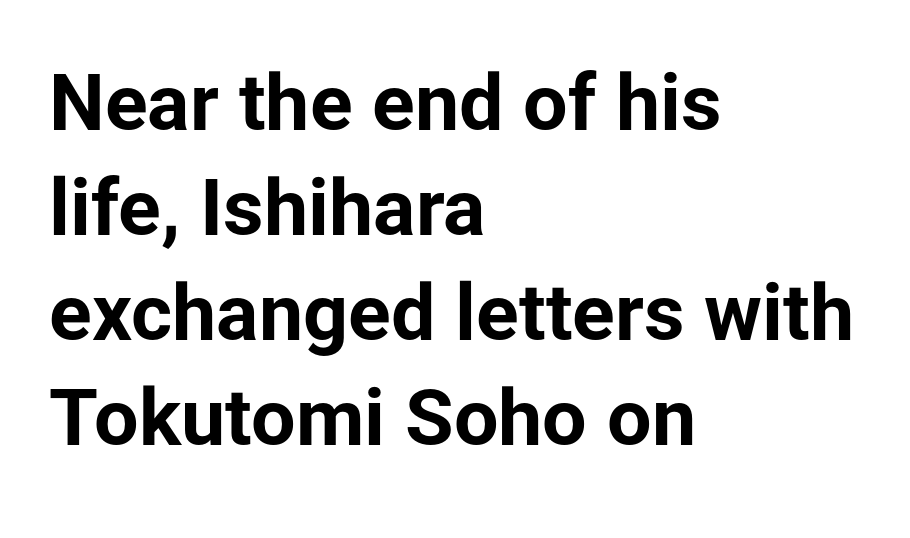
{"serif": "no", "italic": "no", "bold": "yes", "weight": "bold", "width": "normal", "stroke_contrast": "low", "x_height": "medium", "monospaced": "no", "underline": "no", "align": "left", "line_spacing": "normal", "line_spacing_ratio": 1.33, "letter_spacing": "normal", "letter_spacing_em": 0.0, "glyph_px": 79}
